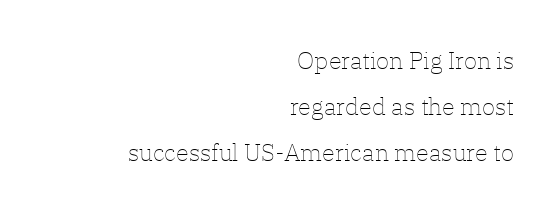
Q: Is the text bold? A: No.
Q: Is the text italic (slanted)? A: No, it is upright.
Q: Is the text underlined? A: No.
Q: How is the paragraph aligned? A: Right-aligned.
Q: Is the spacing between letters normal or unusually wide? A: Normal.
Q: Is the spacing between lines tight, normal or loose? A: Loose.
